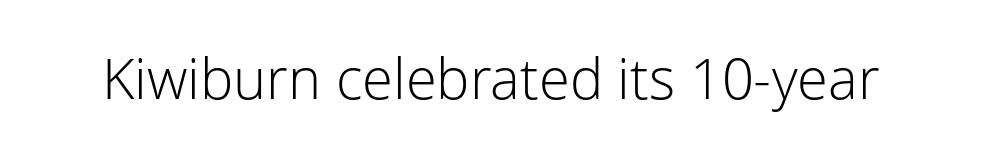
The image shows 56 px light sans-serif type, upright; set normal letter spacing, not underlined; low stroke contrast and a medium x-height.
